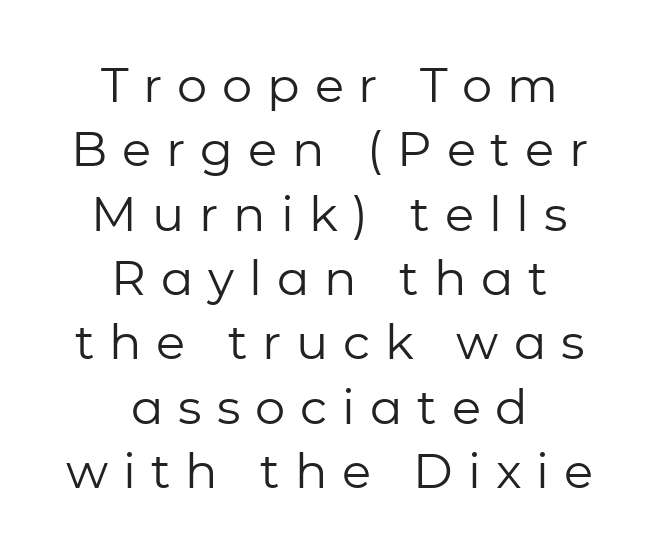
{"serif": "no", "italic": "no", "bold": "no", "weight": "regular", "width": "normal", "stroke_contrast": "low", "x_height": "medium", "monospaced": "no", "underline": "no", "align": "center", "line_spacing": "normal", "line_spacing_ratio": 1.34, "letter_spacing": "wide", "letter_spacing_em": 0.31, "glyph_px": 48}
